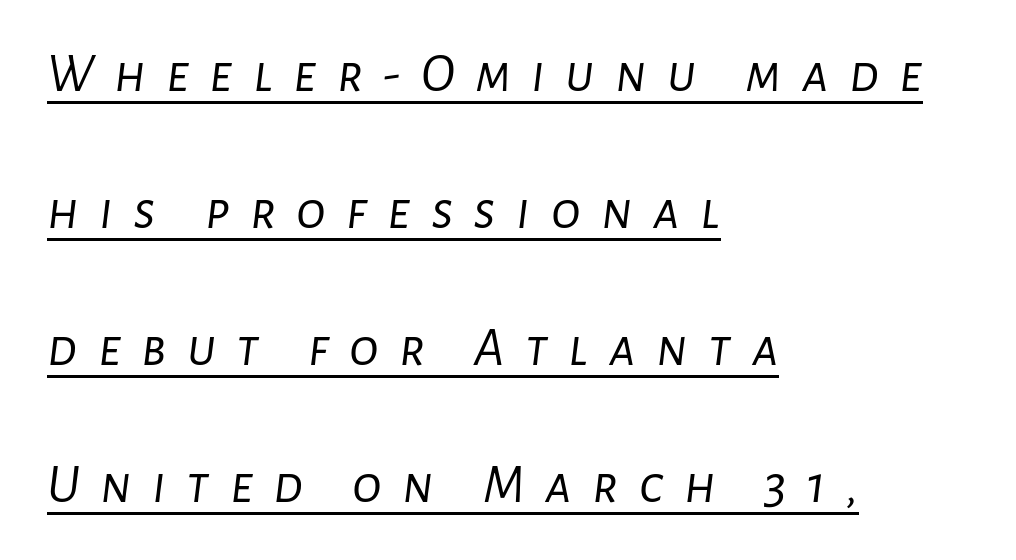
Q: Is the text bold? A: No.
Q: Is the text italic (slanted)? A: Yes, it leans right by about 7 degrees.
Q: Is the text underlined? A: Yes.
Q: How is the paragraph aligned? A: Left-aligned.
Q: Is the spacing between letters normal or unusually wide? A: Unusually wide.
Q: Is the spacing between lines tight, normal or loose? A: Loose.
Q: Width (condensed, normal, or wide)? A: Normal.
Q: Stroke contrast? A: Low.
Q: x-height? A: Medium.
Q: Monospaced? A: No.
